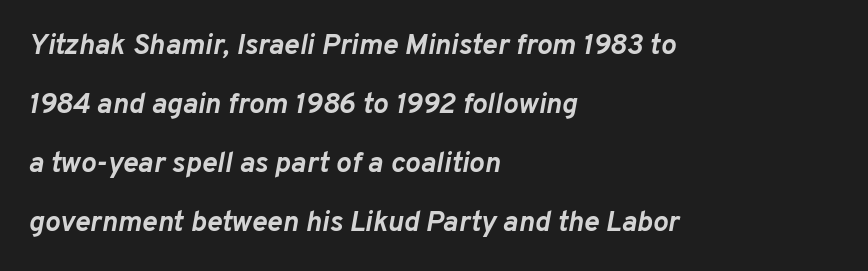
Do the characters align in a grid? No, the font is proportional. Each word holds together tightly as a unit, with standard inter-letter gaps. Widely set lines give the paragraph a tall, airy silhouette. Lines of text with bare space underneath. I'd describe the lettering as bold — thick and assertive. Looking at the ascenders, they clearly lean.
